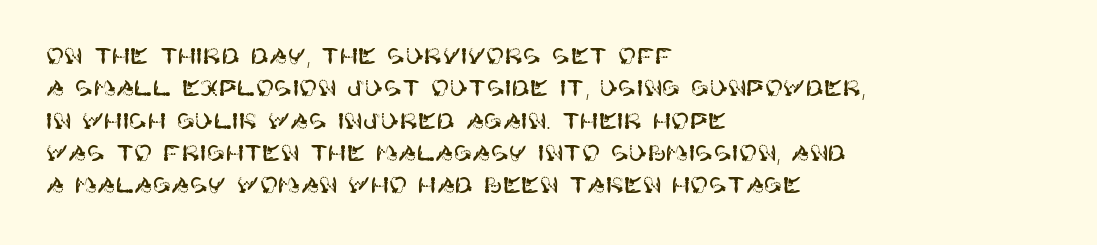
The image shows 22 px text type, upright; set left-aligned, normal line spacing (1.47x), normal letter spacing, not underlined.
